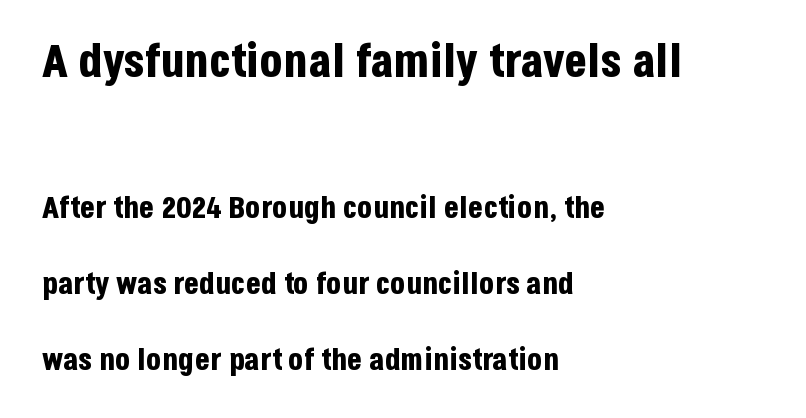
The setting favours the left margin, as ordinary paragraphs usually do. Anything drawn beneath the words? Only blank space. Strokes here are thick enough to call this a true bold. Spacing verdict: proportional, widths tailored to each character. The lettering stays uniformly vertical, giving the passage a roman look.
